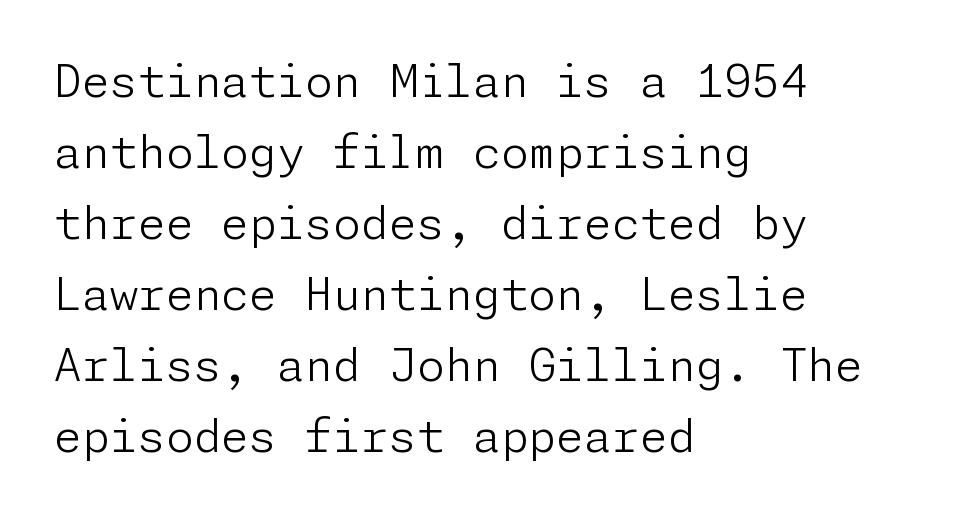
Q: Is the text bold? A: No.
Q: Is the text italic (slanted)? A: No, it is upright.
Q: Is the typeface a serif or a sans-serif typeface? A: Sans-serif.
Q: Is the text underlined? A: No.
Q: How is the paragraph aligned? A: Left-aligned.
Q: Is the spacing between letters normal or unusually wide? A: Normal.
Q: Is the spacing between lines tight, normal or loose? A: Normal.
Q: Width (condensed, normal, or wide)? A: Normal.
Q: Stroke contrast? A: Low.
Q: x-height? A: Medium.
